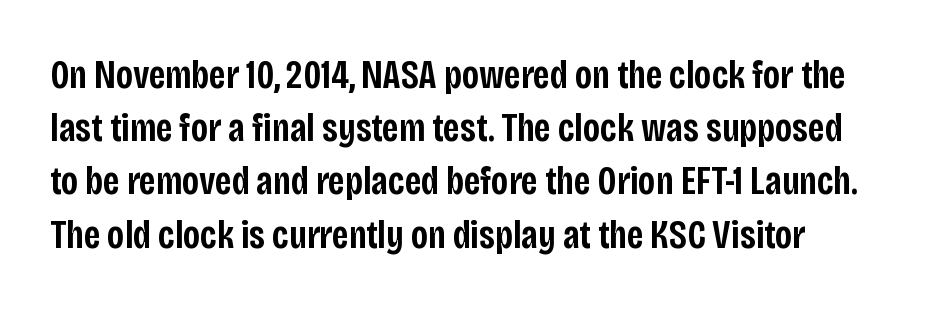
The image shows 40 px semibold, condensed sans-serif type, upright; set left-aligned, normal line spacing (1.33x), normal letter spacing, not underlined; low stroke contrast and a large x-height.
